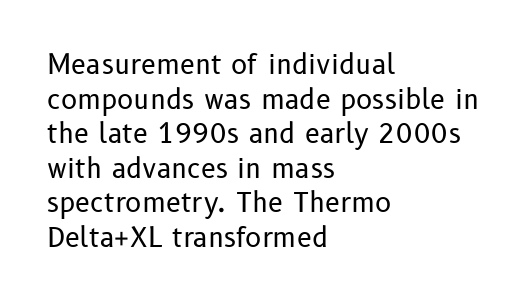
{"italic": "no", "bold": "no", "underline": "no", "align": "left", "line_spacing": "normal", "line_spacing_ratio": 1.28, "letter_spacing": "normal", "letter_spacing_em": 0.0, "glyph_px": 27}
